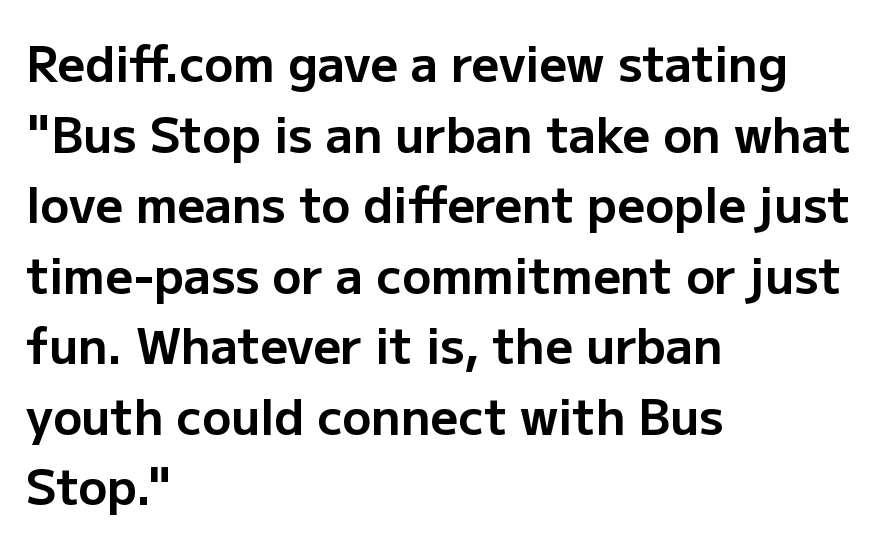
Q: Is the text bold? A: Yes.
Q: Is the text italic (slanted)? A: No, it is upright.
Q: Is the typeface a serif or a sans-serif typeface? A: Sans-serif.
Q: Is the text underlined? A: No.
Q: How is the paragraph aligned? A: Left-aligned.
Q: Is the spacing between letters normal or unusually wide? A: Normal.
Q: Is the spacing between lines tight, normal or loose? A: Normal.
Q: Width (condensed, normal, or wide)? A: Normal.
Q: Stroke contrast? A: Low.
Q: x-height? A: Medium.
Q: Monospaced? A: No.
